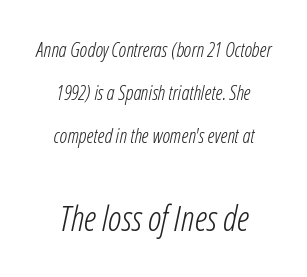
Q: Is the text bold? A: No.
Q: Is the text italic (slanted)? A: Yes, it leans right by about 12 degrees.
Q: Is the text underlined? A: No.
Q: How is the paragraph aligned? A: Centered.
Q: Is the spacing between letters normal or unusually wide? A: Normal.
Q: Is the spacing between lines tight, normal or loose? A: Loose.
Q: Which block of text is set in a larger size, the first (top) or the second (bottom)? A: The second (bottom) one.
Q: Width (condensed, normal, or wide)? A: Condensed.
Q: Stroke contrast? A: Low.
Q: x-height? A: Medium.
Q: Monospaced? A: No.
